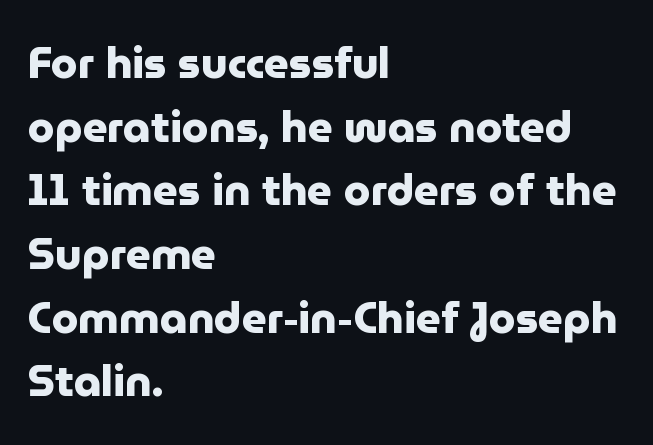
Q: Is the text bold? A: Yes.
Q: Is the text italic (slanted)? A: No, it is upright.
Q: Is the typeface a serif or a sans-serif typeface? A: Sans-serif.
Q: Is the text underlined? A: No.
Q: How is the paragraph aligned? A: Left-aligned.
Q: Is the spacing between letters normal or unusually wide? A: Normal.
Q: Is the spacing between lines tight, normal or loose? A: Normal.
Q: Width (condensed, normal, or wide)? A: Normal.
Q: Stroke contrast? A: Low.
Q: x-height? A: Medium.
Q: Monospaced? A: No.
